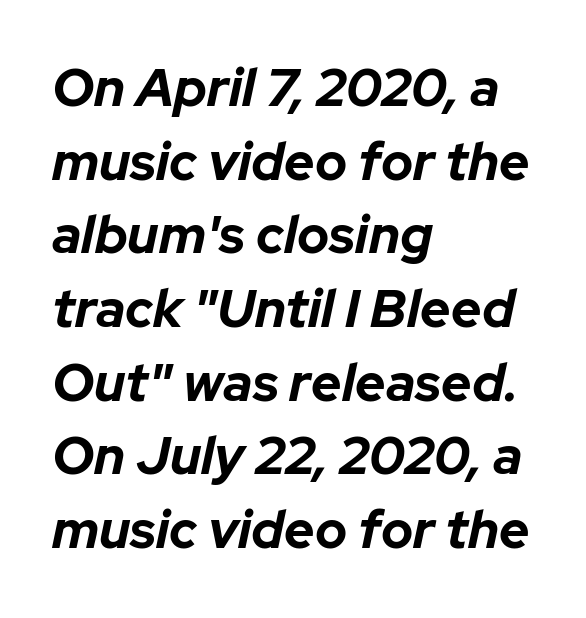
Q: Is the text bold? A: Yes.
Q: Is the text italic (slanted)? A: Yes, it leans right by about 12 degrees.
Q: Is the text underlined? A: No.
Q: How is the paragraph aligned? A: Left-aligned.
Q: Is the spacing between letters normal or unusually wide? A: Normal.
Q: Is the spacing between lines tight, normal or loose? A: Normal.
Q: Width (condensed, normal, or wide)? A: Normal.
Q: Stroke contrast? A: Low.
Q: x-height? A: Medium.
Q: Monospaced? A: No.
